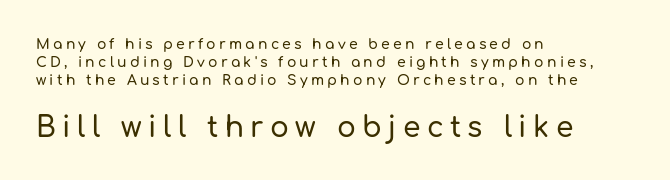
Q: Is the text italic (slanted)? A: No, it is upright.
Q: Is the typeface a serif or a sans-serif typeface? A: Sans-serif.
Q: Is the text underlined? A: No.
Q: How is the paragraph aligned? A: Left-aligned.
Q: Is the spacing between letters normal or unusually wide? A: Unusually wide.
Q: Is the spacing between lines tight, normal or loose? A: Normal.
Q: Which block of text is set in a larger size, the first (top) or the second (bottom)? A: The second (bottom) one.
Q: Width (condensed, normal, or wide)? A: Normal.
Q: Stroke contrast? A: Low.
Q: x-height? A: Medium.
Q: Monospaced? A: No.
